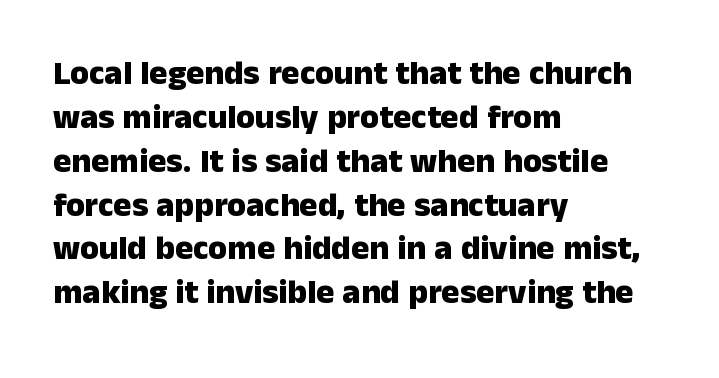
{"serif": "no", "italic": "no", "bold": "yes", "weight": "heavy", "width": "normal", "stroke_contrast": "low", "x_height": "medium", "monospaced": "no", "underline": "no", "align": "left", "line_spacing": "normal", "line_spacing_ratio": 1.29, "letter_spacing": "normal", "letter_spacing_em": 0.0, "glyph_px": 34}
